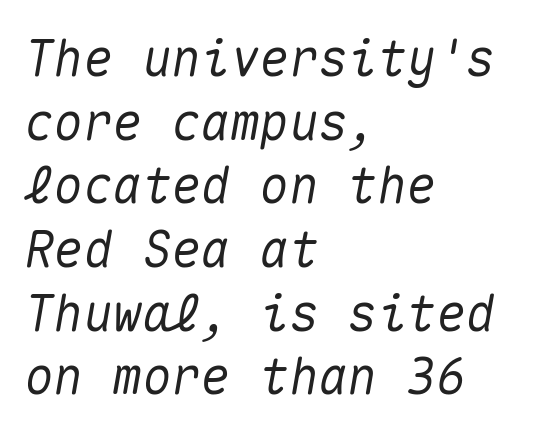
Q: Is the text italic (slanted)? A: Yes, it leans right by about 10 degrees.
Q: Is the text underlined? A: No.
Q: How is the paragraph aligned? A: Left-aligned.
Q: Is the spacing between letters normal or unusually wide? A: Normal.
Q: Is the spacing between lines tight, normal or loose? A: Normal.
Q: Width (condensed, normal, or wide)? A: Normal.
Q: Stroke contrast? A: Medium.
Q: x-height? A: Medium.
Q: Monospaced? A: Yes.
